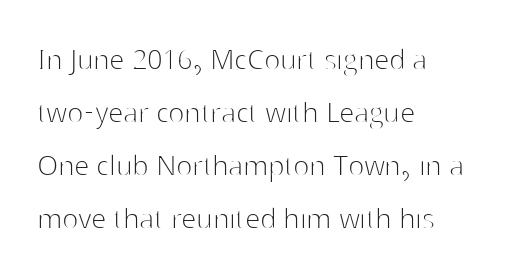
{"serif": "no", "italic": "no", "bold": "no", "weight": "thin", "width": "normal", "stroke_contrast": "high", "x_height": "medium", "monospaced": "no", "underline": "no", "align": "left", "line_spacing": "normal", "line_spacing_ratio": 1.56, "letter_spacing": "normal", "letter_spacing_em": 0.0, "glyph_px": 34}
